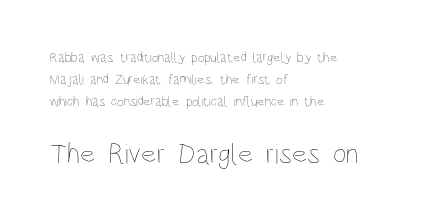
The foot of each line stays bare and open. The typeface has the unassuming heft of standard copy or less. Proportional: the letters do not fall into vertical columns. These lines keep a tight, regular rhythm from letter to letter. When letters stand straight like this, we call the style roman or upright.
